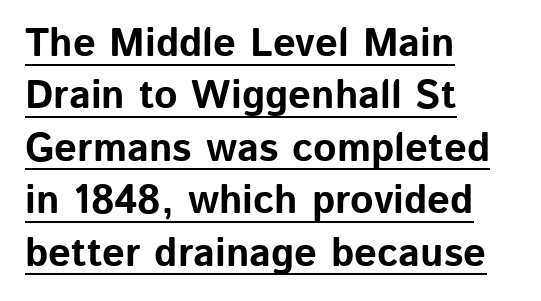
Q: Is the text bold? A: Yes.
Q: Is the text italic (slanted)? A: No, it is upright.
Q: Is the typeface a serif or a sans-serif typeface? A: Sans-serif.
Q: Is the text underlined? A: Yes.
Q: How is the paragraph aligned? A: Left-aligned.
Q: Is the spacing between letters normal or unusually wide? A: Normal.
Q: Is the spacing between lines tight, normal or loose? A: Normal.
Q: Width (condensed, normal, or wide)? A: Normal.
Q: Stroke contrast? A: Low.
Q: x-height? A: Medium.
Q: Monospaced? A: No.
